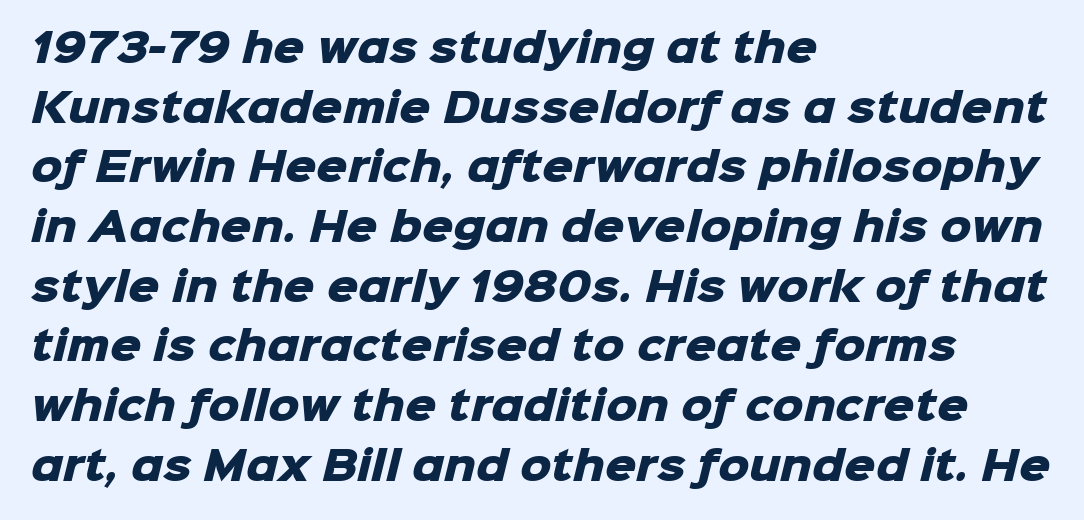
Q: Is the text bold? A: Yes.
Q: Is the typeface a serif or a sans-serif typeface? A: Sans-serif.
Q: Is the text underlined? A: No.
Q: How is the paragraph aligned? A: Left-aligned.
Q: Is the spacing between letters normal or unusually wide? A: Normal.
Q: Is the spacing between lines tight, normal or loose? A: Normal.
Q: Width (condensed, normal, or wide)? A: Normal.
Q: Stroke contrast? A: Low.
Q: x-height? A: Medium.
Q: Monospaced? A: No.
